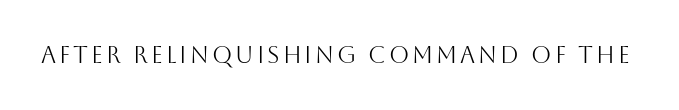
The image shows 23 px text type, upright; set not underlined.
